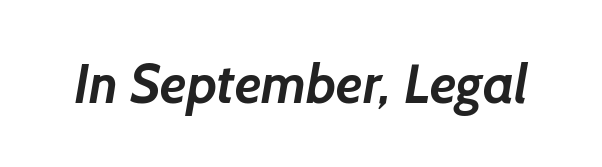
The image shows 54 px semibold sans-serif type; set normal letter spacing, not underlined; low stroke contrast and a medium x-height.
